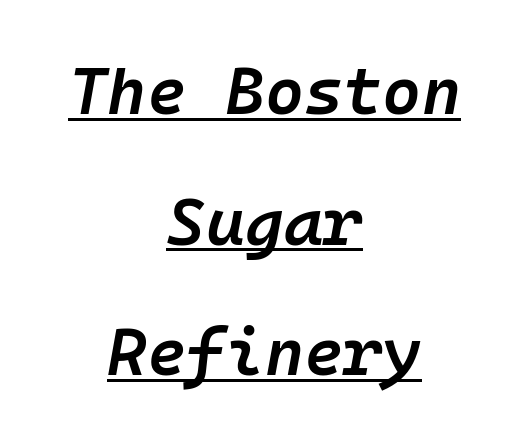
Q: Is the text bold? A: Semi-bold.
Q: Is the text italic (slanted)? A: Yes, it leans right by about 10 degrees.
Q: Is the text underlined? A: Yes.
Q: How is the paragraph aligned? A: Centered.
Q: Is the spacing between letters normal or unusually wide? A: Normal.
Q: Is the spacing between lines tight, normal or loose? A: Loose.
Q: Width (condensed, normal, or wide)? A: Normal.
Q: Stroke contrast? A: Low.
Q: x-height? A: Medium.
Q: Monospaced? A: Yes.
